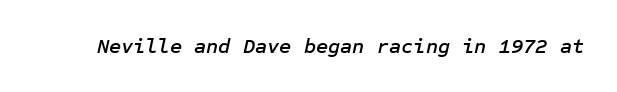
A clean baseline with only descenders dipping below it. Is the letter spacing exaggerated? No — it looks like the ordinary default. Quick note: italic.
